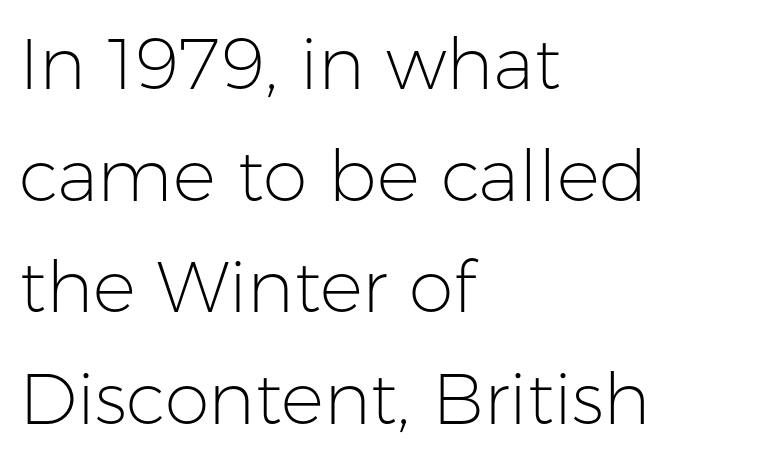
The image shows 72 px light sans-serif type, upright; set left-aligned, normal line spacing (1.55x), normal letter spacing, not underlined; low stroke contrast and a medium x-height.
